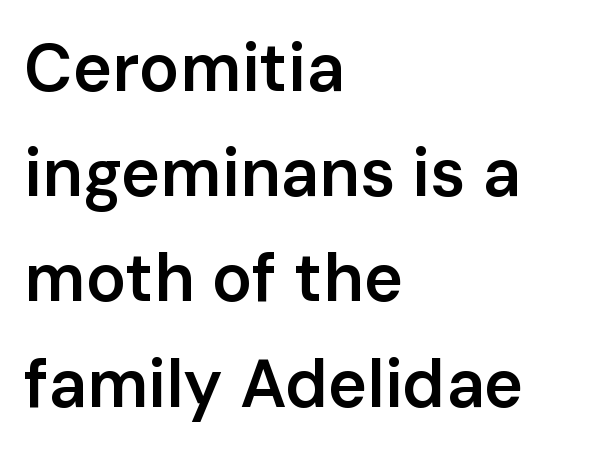
The image shows 67 px semibold sans-serif type, upright; set left-aligned, normal line spacing (1.57x), normal letter spacing, not underlined; low stroke contrast and a medium x-height.
